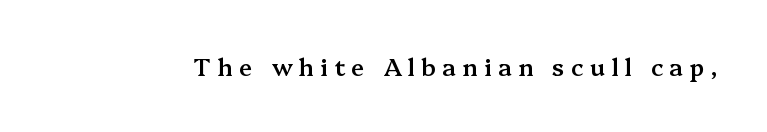
{"italic": "no", "bold": "semi", "underline": "no", "letter_spacing": "wide", "letter_spacing_em": 0.26, "glyph_px": 24}
